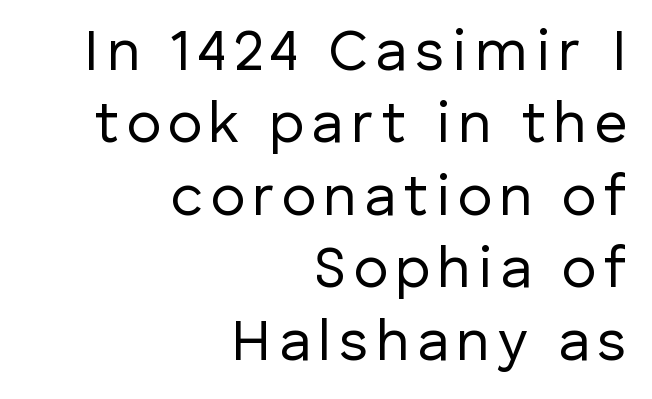
The image shows 58 px regular-weight sans-serif type, upright; set right-aligned, normal line spacing (1.25x), not underlined; low stroke contrast and a medium x-height.
